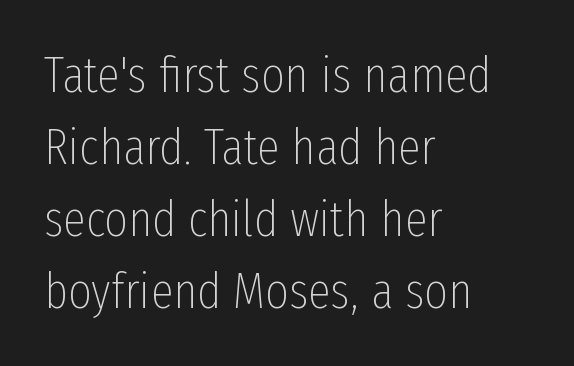
The image shows 51 px thin, condensed sans-serif type, upright; set left-aligned, normal line spacing (1.41x), normal letter spacing, not underlined; low stroke contrast and a medium x-height.
